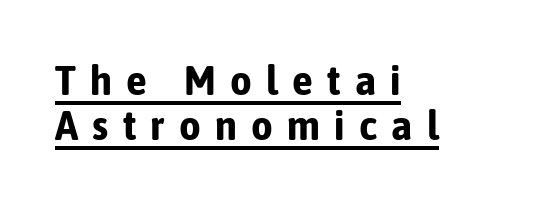
{"serif": "no", "italic": "no", "bold": "yes", "weight": "bold", "width": "condensed", "stroke_contrast": "low", "x_height": "medium", "monospaced": "no", "underline": "yes", "align": "left", "line_spacing": "tight", "line_spacing_ratio": 1.08, "letter_spacing": "wide", "letter_spacing_em": 0.34, "glyph_px": 42}
